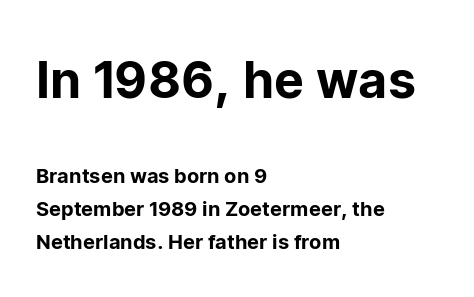
{"serif": "no", "italic": "no", "width": "normal", "stroke_contrast": "low", "x_height": "medium", "monospaced": "no", "underline": "no", "align": "left", "line_spacing": "normal", "line_spacing_ratio": 1.64, "letter_spacing": "normal", "letter_spacing_em": 0.0, "larger_block": "first", "size_ratio": 2.5, "glyph_px": 50}
